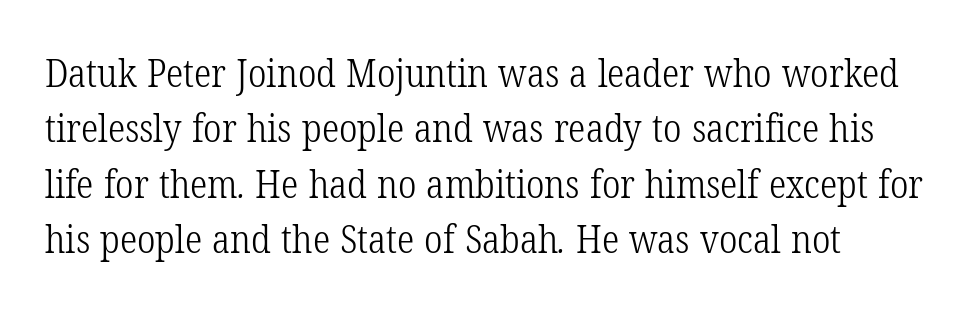
Q: Is the text bold? A: No.
Q: Is the typeface a serif or a sans-serif typeface? A: Serif.
Q: Is the text underlined? A: No.
Q: Is the spacing between letters normal or unusually wide? A: Normal.
Q: Is the spacing between lines tight, normal or loose? A: Normal.
Q: Width (condensed, normal, or wide)? A: Condensed.
Q: Stroke contrast? A: Low.
Q: x-height? A: Medium.
Q: Monospaced? A: No.
